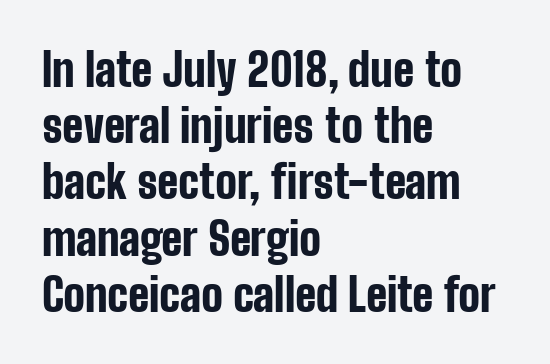
Q: Is the text bold? A: Yes.
Q: Is the text italic (slanted)? A: No, it is upright.
Q: Is the typeface a serif or a sans-serif typeface? A: Sans-serif.
Q: Is the text underlined? A: No.
Q: How is the paragraph aligned? A: Left-aligned.
Q: Is the spacing between letters normal or unusually wide? A: Normal.
Q: Is the spacing between lines tight, normal or loose? A: Normal.
Q: Width (condensed, normal, or wide)? A: Condensed.
Q: Stroke contrast? A: Low.
Q: x-height? A: Medium.
Q: Monospaced? A: No.
